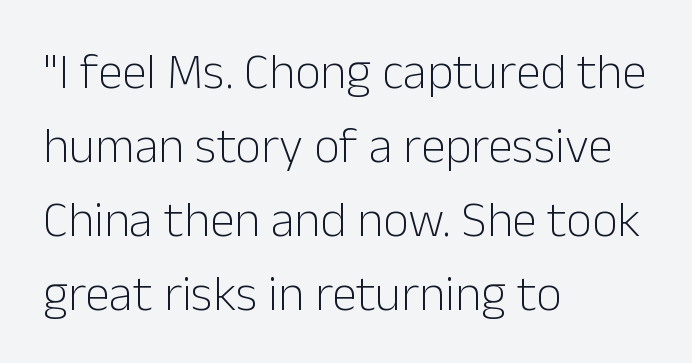
The image shows 50 px light sans-serif type, upright; set left-aligned, normal line spacing (1.48x), normal letter spacing, not underlined; low stroke contrast and a medium x-height.
